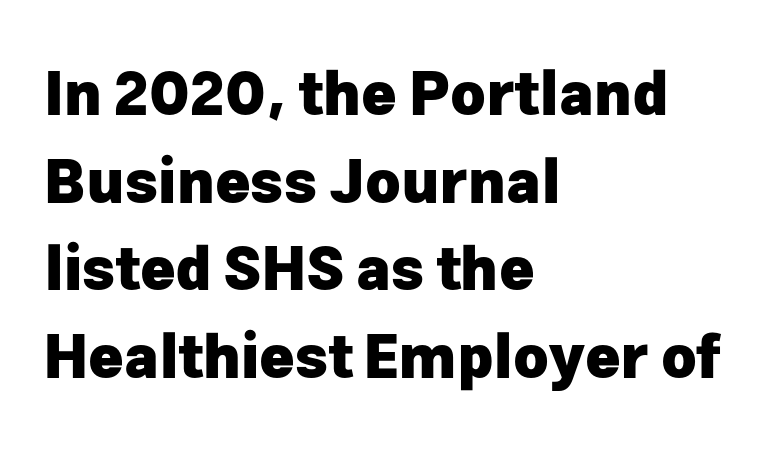
The image shows 60 px heavy sans-serif type, upright; set left-aligned, normal line spacing (1.46x), normal letter spacing, not underlined; low stroke contrast and a medium x-height.
